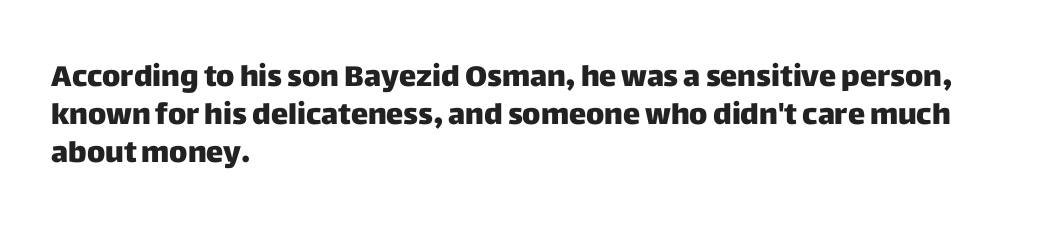
{"serif": "no", "italic": "no", "width": "normal", "stroke_contrast": "low", "x_height": "large", "monospaced": "no", "underline": "no", "align": "left", "line_spacing": "normal", "line_spacing_ratio": 1.31, "letter_spacing": "normal", "letter_spacing_em": 0.0, "glyph_px": 29}
